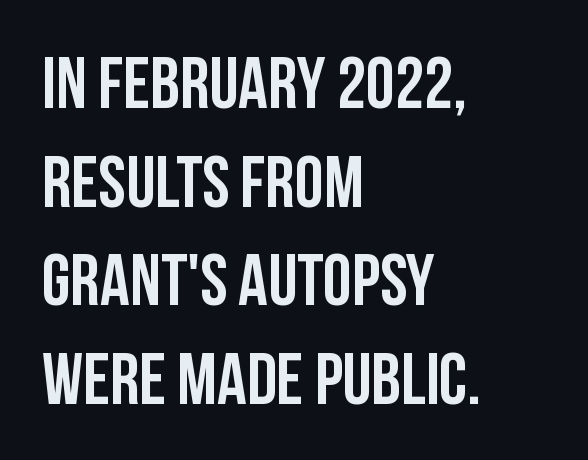
{"serif": "no", "italic": "no", "width": "condensed", "stroke_contrast": "low", "x_height": "large", "monospaced": "no", "underline": "no", "align": "left", "line_spacing": "normal", "line_spacing_ratio": 1.35, "letter_spacing": "normal", "letter_spacing_em": 0.0, "glyph_px": 73}
